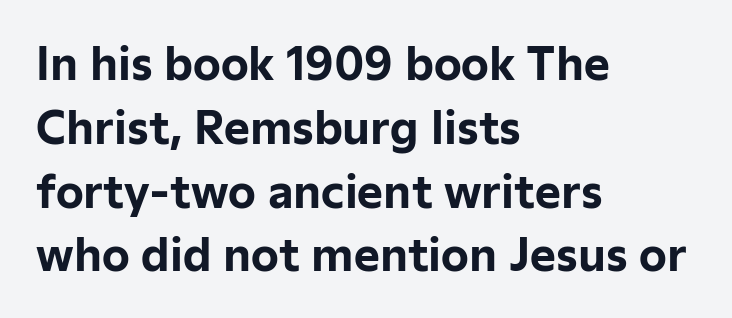
The rows are spaced the way most documents space them. The compositor pushed each line to the left boundary. Note: no serifs on the glyphs. The area under the type is left untouched. These lines are rendered in a variable-pitch font. Upright lettering throughout.
